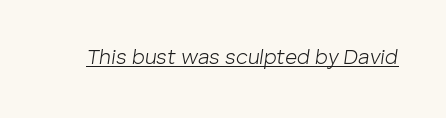
The image shows 21 px text type, italic (leaning right); set normal letter spacing, underlined.
